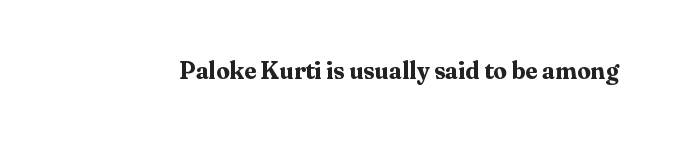
Q: Is the text bold? A: Yes.
Q: Is the text italic (slanted)? A: No, it is upright.
Q: Is the text underlined? A: No.
Q: Is the spacing between letters normal or unusually wide? A: Normal.
